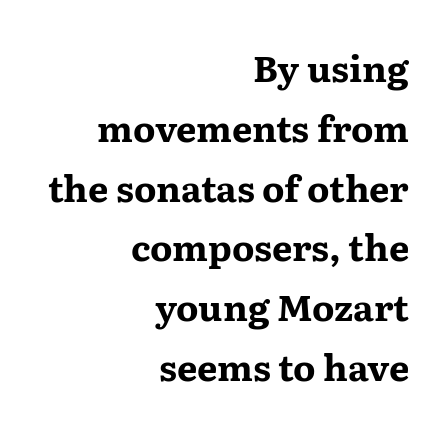
Q: Is the text bold? A: Yes.
Q: Is the text italic (slanted)? A: No, it is upright.
Q: Is the typeface a serif or a sans-serif typeface? A: Serif.
Q: Is the text underlined? A: No.
Q: How is the paragraph aligned? A: Right-aligned.
Q: Is the spacing between letters normal or unusually wide? A: Normal.
Q: Is the spacing between lines tight, normal or loose? A: Normal.
Q: Width (condensed, normal, or wide)? A: Wide.
Q: Stroke contrast? A: Medium.
Q: x-height? A: Medium.
Q: Monospaced? A: No.
